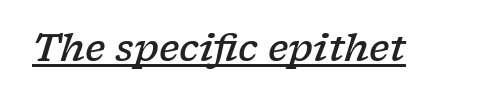
Each letter keeps its own natural width here, so spacing adapts to shape. Observe the lean: these are italic letterforms. The typesetting leans somewhat heavy: a semibold. Looks like someone drew a line under every word here. The horizontal fit of the characters is conventional and even.
